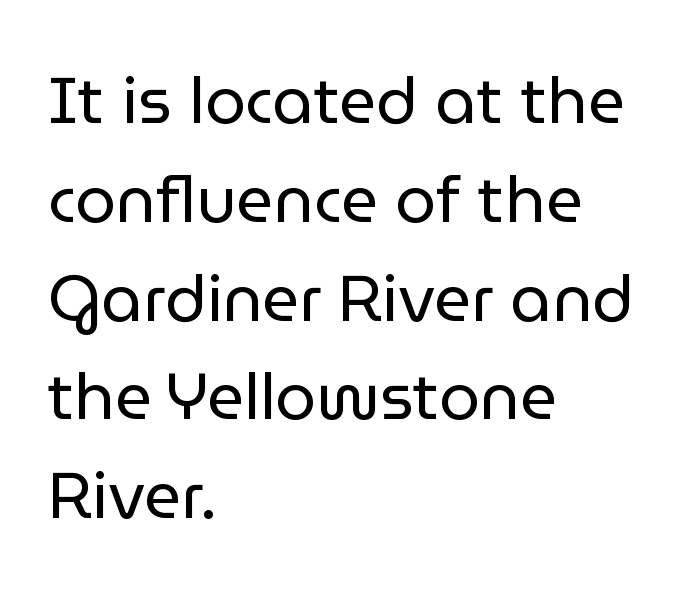
{"serif": "no", "italic": "no", "bold": "no", "weight": "regular", "width": "normal", "stroke_contrast": "low", "x_height": "medium", "monospaced": "no", "underline": "no", "align": "left", "line_spacing": "normal", "line_spacing_ratio": 1.52, "letter_spacing": "normal", "letter_spacing_em": 0.0, "glyph_px": 65}
